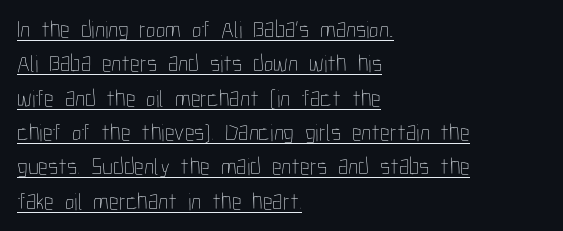
Q: Is the text bold? A: No.
Q: Is the text italic (slanted)? A: No, it is upright.
Q: Is the text underlined? A: Yes.
Q: How is the paragraph aligned? A: Left-aligned.
Q: Is the spacing between letters normal or unusually wide? A: Normal.
Q: Is the spacing between lines tight, normal or loose? A: Normal.
